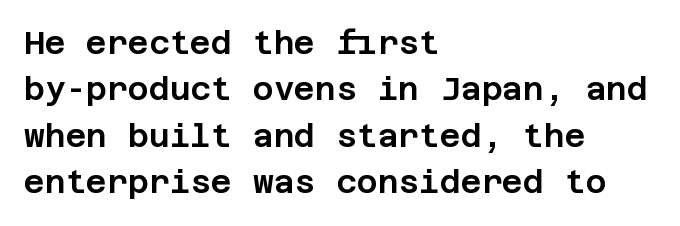
Q: Is the text italic (slanted)? A: No, it is upright.
Q: Is the typeface a serif or a sans-serif typeface? A: Sans-serif.
Q: Is the text underlined? A: No.
Q: How is the paragraph aligned? A: Left-aligned.
Q: Is the spacing between letters normal or unusually wide? A: Normal.
Q: Is the spacing between lines tight, normal or loose? A: Normal.
Q: Width (condensed, normal, or wide)? A: Normal.
Q: Stroke contrast? A: Low.
Q: x-height? A: Large.
